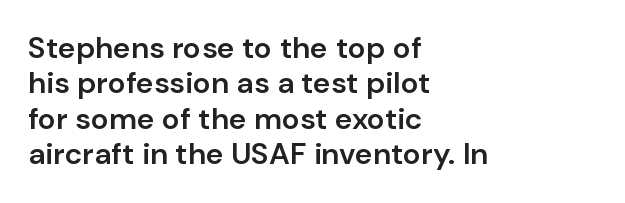
Q: Is the text bold? A: Semi-bold.
Q: Is the text italic (slanted)? A: No, it is upright.
Q: Is the typeface a serif or a sans-serif typeface? A: Sans-serif.
Q: Is the text underlined? A: No.
Q: How is the paragraph aligned? A: Left-aligned.
Q: Is the spacing between letters normal or unusually wide? A: Normal.
Q: Width (condensed, normal, or wide)? A: Normal.
Q: Stroke contrast? A: Low.
Q: x-height? A: Medium.
Q: Monospaced? A: No.
